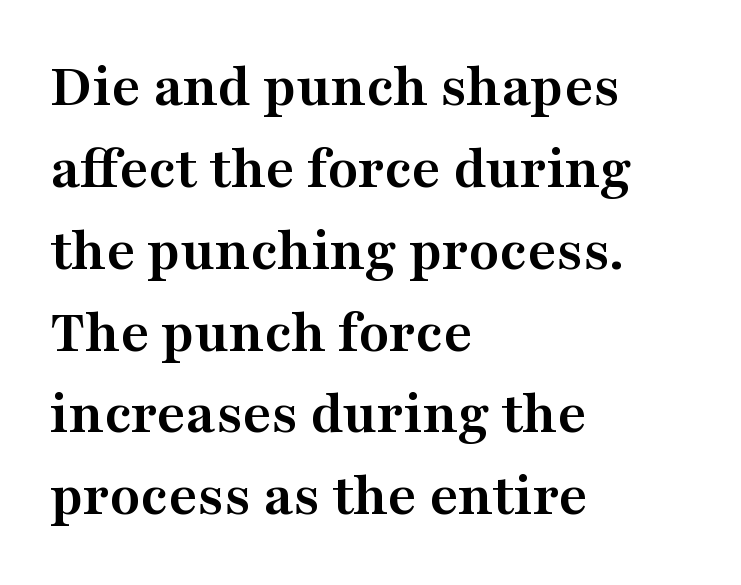
{"serif": "yes", "italic": "no", "bold": "yes", "weight": "semibold", "width": "wide", "stroke_contrast": "medium", "x_height": "medium", "monospaced": "no", "underline": "no", "align": "left", "line_spacing": "normal", "line_spacing_ratio": 1.32, "letter_spacing": "normal", "letter_spacing_em": 0.0, "glyph_px": 62}
